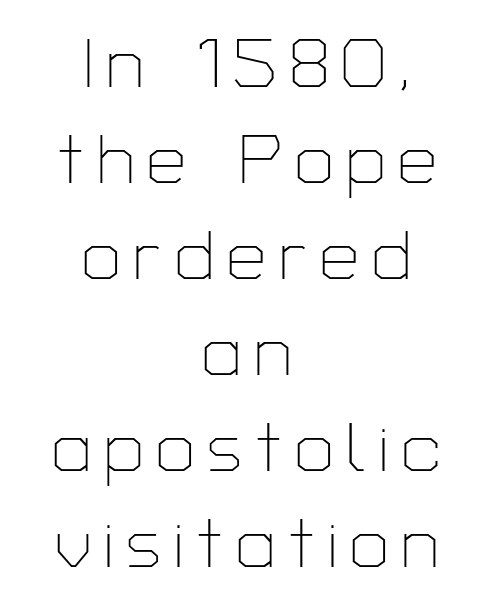
The area under the type is left untouched. The letterforms sit at book weight or below. Centered paragraph, ragged on both sides. Here the designer chose a conventional face with non-uniform glyph widths. Rendered with straight, roman letterforms. No feet cap the strokes, marking this as sans-serif type.
